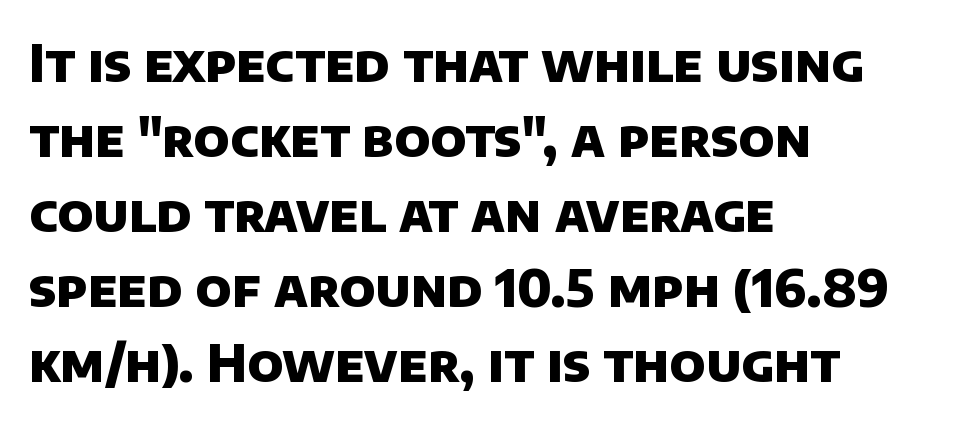
The face used here has the dense, thick strokes of a bold. Baseline-to-baseline distance is the conventional proportion of letter height. Typeset ragged right — the left edge is the straight one. Looks like regular typesetting: each glyph gets only the width it needs. The type family on display is of the sans-serif kind. Letter spacing: default.
